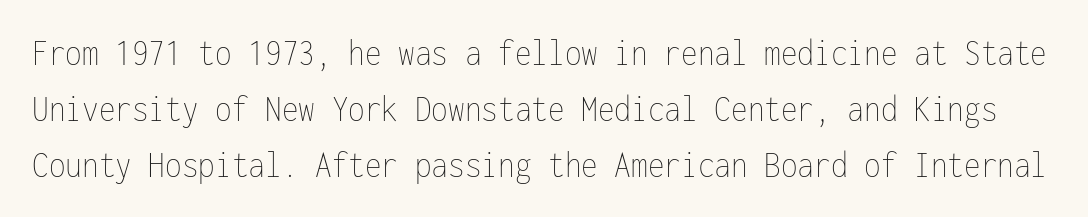
Q: Is the text bold? A: No.
Q: Is the text italic (slanted)? A: No, it is upright.
Q: Is the text underlined? A: No.
Q: Is the spacing between letters normal or unusually wide? A: Normal.
Q: Is the spacing between lines tight, normal or loose? A: Normal.
Q: Width (condensed, normal, or wide)? A: Condensed.
Q: Stroke contrast? A: Low.
Q: x-height? A: Medium.
Q: Monospaced? A: Yes.
